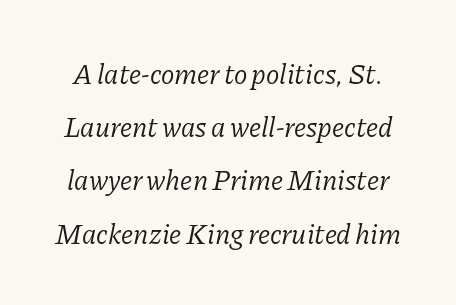
Characters follow at the spacing the type designer built in. Letters have the restrained weight of plain body copy at most. Italic: yes, the glyphs are oblique. Little horizontal feet cap the strokes, marking this as serif type. The passage shown is typed in a proportional face where columns would drift. Rule under the text: the space is simply empty.
